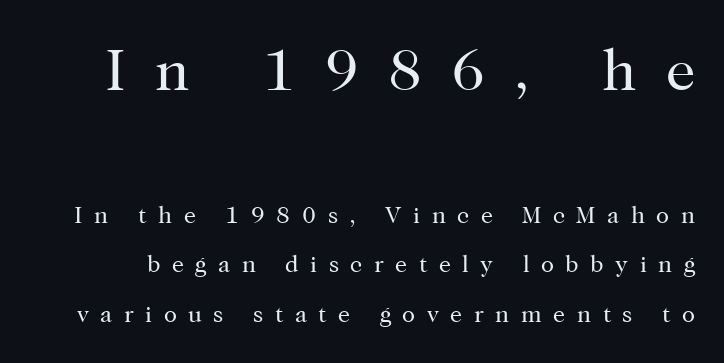
Q: Is the text bold? A: No.
Q: Is the text italic (slanted)? A: No, it is upright.
Q: Is the typeface a serif or a sans-serif typeface? A: Serif.
Q: Is the text underlined? A: No.
Q: Is the spacing between letters normal or unusually wide? A: Unusually wide.
Q: Is the spacing between lines tight, normal or loose? A: Loose.
Q: Which block of text is set in a larger size, the first (top) or the second (bottom)? A: The first (top) one.
Q: Width (condensed, normal, or wide)? A: Normal.
Q: Stroke contrast? A: High.
Q: x-height? A: Medium.
Q: Monospaced? A: No.
